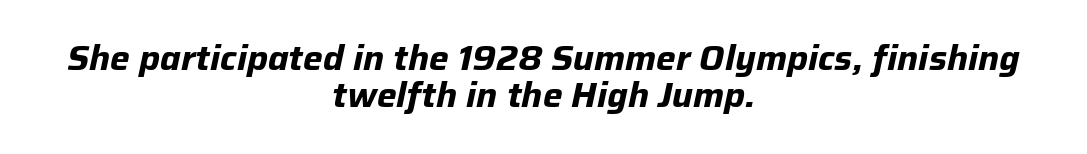
{"italic": "yes", "lean": "right", "slant_degrees": 12, "bold": "yes", "weight": "bold", "width": "normal", "stroke_contrast": "low", "x_height": "medium", "monospaced": "no", "underline": "no", "align": "center", "line_spacing": "tight", "line_spacing_ratio": 1.06, "letter_spacing": "normal", "letter_spacing_em": 0.0, "glyph_px": 35}
